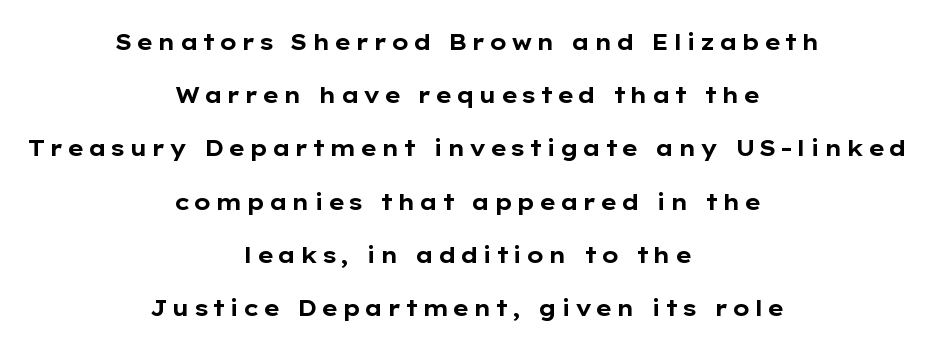
Heft: maximum for text — a bold. Style check: upright. Short and long lines alike share a common midpoint. The foot of each line stays bare and open. In terms of leading, this rendering errs on the spacious side.
